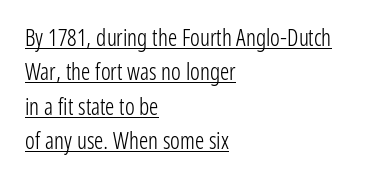
The lines are quadded left. The passage shown is not bold in any degree. Is there any slant? The stems are plumb. The face used here appears with an underline applied.
